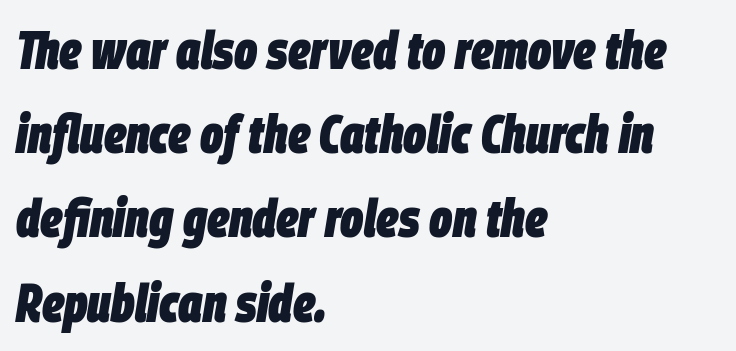
Q: Is the text bold? A: Yes.
Q: Is the text italic (slanted)? A: Yes, it leans right by about 9 degrees.
Q: Is the text underlined? A: No.
Q: How is the paragraph aligned? A: Left-aligned.
Q: Is the spacing between letters normal or unusually wide? A: Normal.
Q: Is the spacing between lines tight, normal or loose? A: Normal.
Q: Width (condensed, normal, or wide)? A: Condensed.
Q: Stroke contrast? A: Low.
Q: x-height? A: Large.
Q: Monospaced? A: No.
